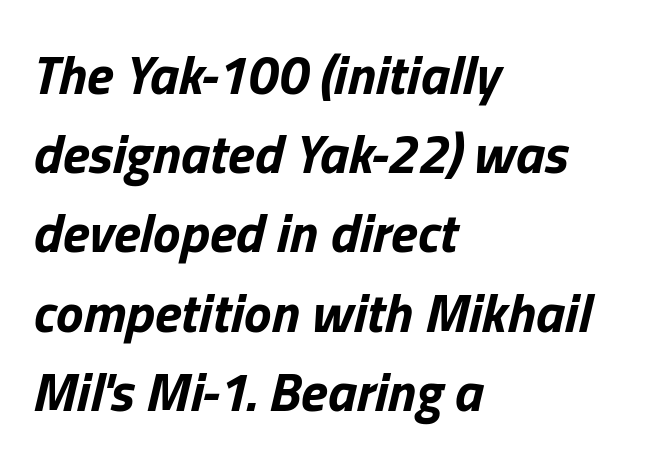
These lines keep a tight, regular rhythm from letter to letter. Character widths vary here, with narrow letters taking less room than wide ones. Observe the lean: these are italic letterforms. Rule under the text: the space is simply empty. This is heavy type, rendered in bold. What's the leading like? Ordinary, nothing unusual.
